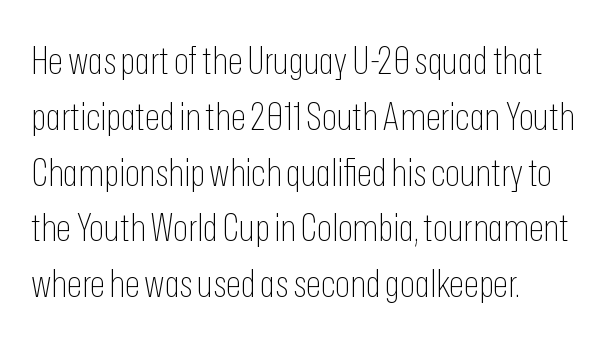
This sample uses a sans-serif face. Honestly, there is no underline to notice here at all. Think of a printed novel: that variable character pitch is what you see here. The typesetter chose a ragged-right arrangement here. Posture: vertical.
